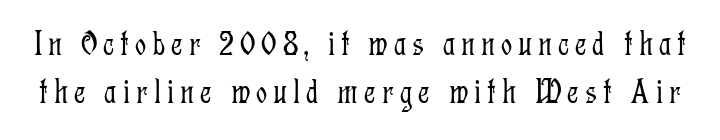
Just letters on the line, the space beneath them empty. This is not heavy type; no bold has been used. Yep, those are serifs on the letters. Leading matches the norm, producing a regular column. These lines are rendered in a variable-pitch font. Vertical strokes here are truly vertical.
